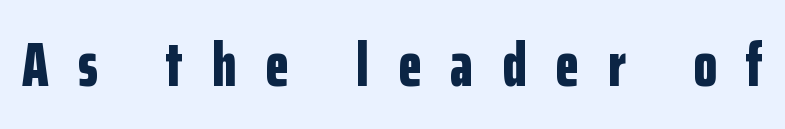
The image shows 61 px bold, condensed sans-serif type, upright; set unusually wide letter spacing (+0.48 em), not underlined; low stroke contrast and a medium x-height.
